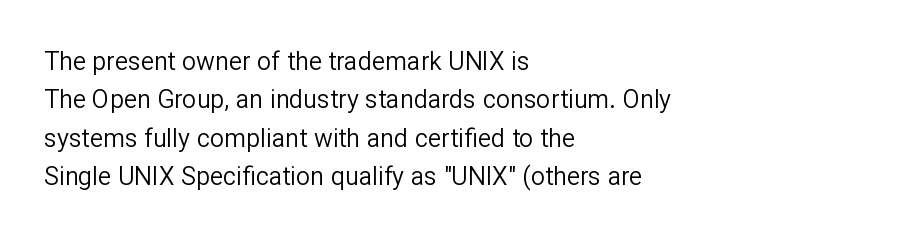
{"italic": "no", "bold": "no", "underline": "no", "align": "left", "line_spacing": "normal", "line_spacing_ratio": 1.54, "letter_spacing": "normal", "letter_spacing_em": 0.0, "glyph_px": 25}
